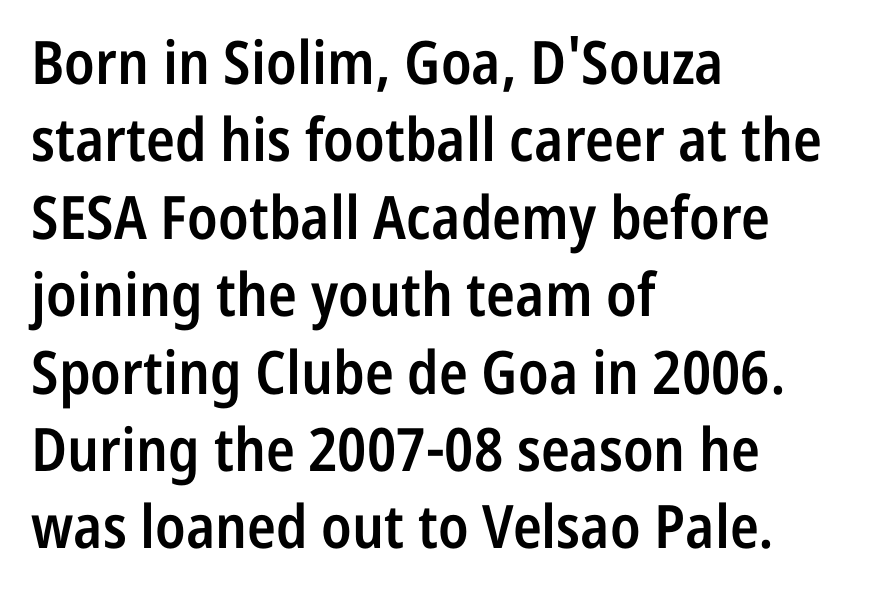
{"serif": "no", "italic": "no", "bold": "semi", "weight": "semibold", "width": "condensed", "stroke_contrast": "low", "x_height": "medium", "monospaced": "no", "underline": "no", "align": "left", "line_spacing": "normal", "line_spacing_ratio": 1.29, "letter_spacing": "normal", "letter_spacing_em": 0.0, "glyph_px": 60}
